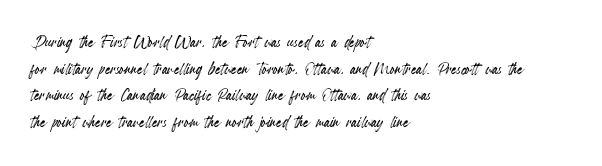
Successive baselines arrive at the customary interval. The space directly below the letters is spotless. The face used here is rendered with its standard letterfit. The rendering anchors every line to the left-hand side.
